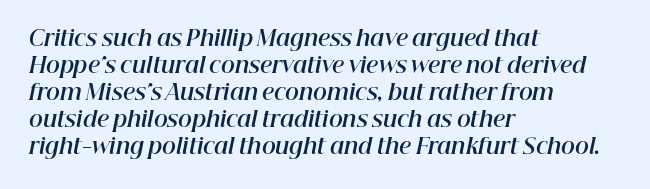
Does the copy run flush right? No — it runs flush left. In terms of posture, this sample is oblique. Quick note: interline space is typical. Lines of text with bare space underneath. Words appear dense and cohesive because spacing is normal.
